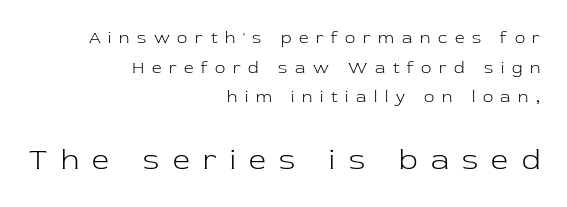
Q: Is the text bold? A: No.
Q: Is the text italic (slanted)? A: No, it is upright.
Q: Is the typeface a serif or a sans-serif typeface? A: Serif.
Q: Is the text underlined? A: No.
Q: How is the paragraph aligned? A: Right-aligned.
Q: Is the spacing between letters normal or unusually wide? A: Unusually wide.
Q: Which block of text is set in a larger size, the first (top) or the second (bottom)? A: The second (bottom) one.
Q: Width (condensed, normal, or wide)? A: Normal.
Q: Stroke contrast? A: Low.
Q: x-height? A: Medium.
Q: Monospaced? A: No.
